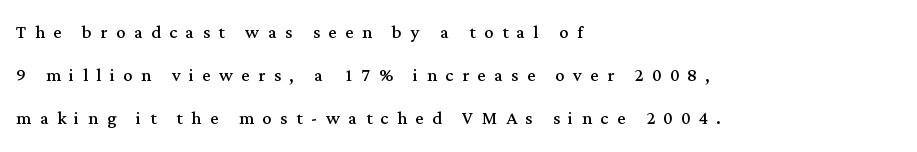
The image shows 23 px text type, upright; set left-aligned, line spacing 1.86x, unusually wide letter spacing (+0.37 em), not underlined.
